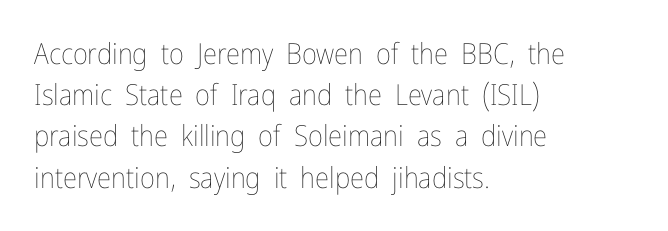
{"italic": "no", "bold": "no", "weight": "thin", "width": "condensed", "stroke_contrast": "low", "x_height": "medium", "monospaced": "no", "underline": "no", "align": "left", "line_spacing": "normal", "line_spacing_ratio": 1.42, "letter_spacing": "normal", "letter_spacing_em": 0.0, "glyph_px": 29}
